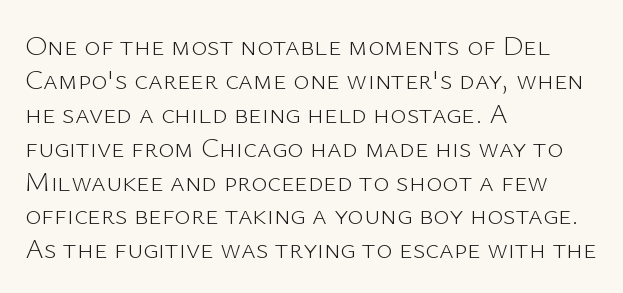
The image shows 28 px light sans-serif type, upright; set left-aligned, line spacing 1.21x, normal letter spacing, not underlined; low stroke contrast and a medium x-height.
